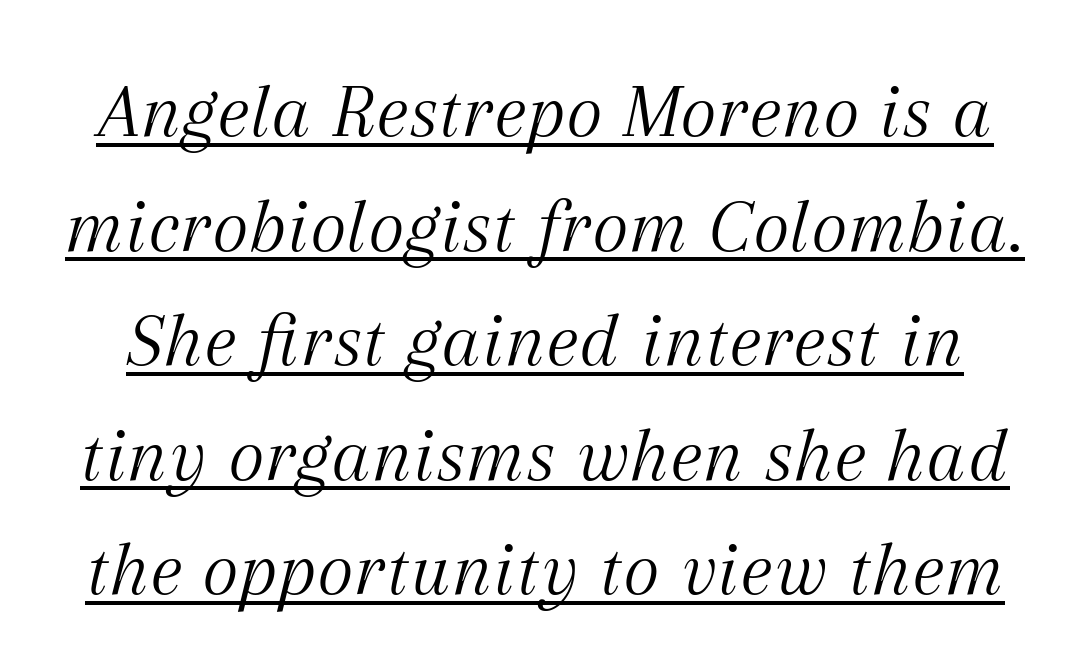
The image shows 79 px light serif type, italic (leaning right); set normal line spacing (1.45x), normal letter spacing, underlined; medium stroke contrast and a medium x-height.
